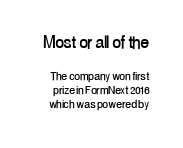
The image shows 21 px text type, upright; set tight line spacing (0.98x), normal letter spacing, not underlined; the first (top) block is 1.5x larger.
